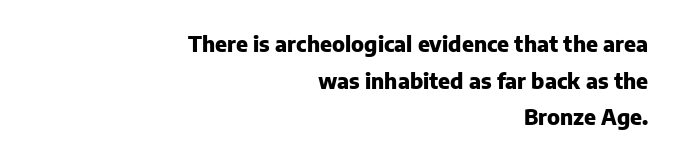
Between one letter and the next there's only the usual sliver of space. Unmarked baselines from the first word to the last. Where is the straight margin? On the right. Rendered with straight, roman letterforms. Is the type bold? Yes — the strokes are clearly thick and heavy.
